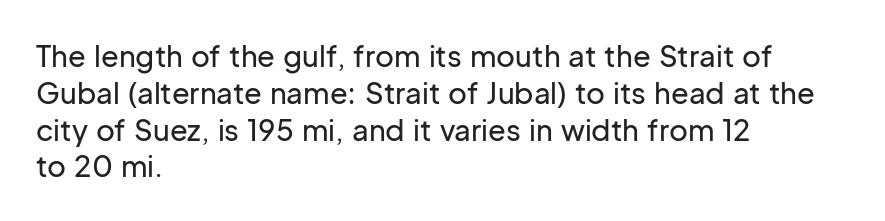
{"serif": "no", "italic": "no", "width": "normal", "stroke_contrast": "low", "x_height": "medium", "monospaced": "no", "underline": "no", "align": "left", "line_spacing": "normal", "line_spacing_ratio": 1.27, "letter_spacing": "normal", "letter_spacing_em": 0.0, "glyph_px": 29}
